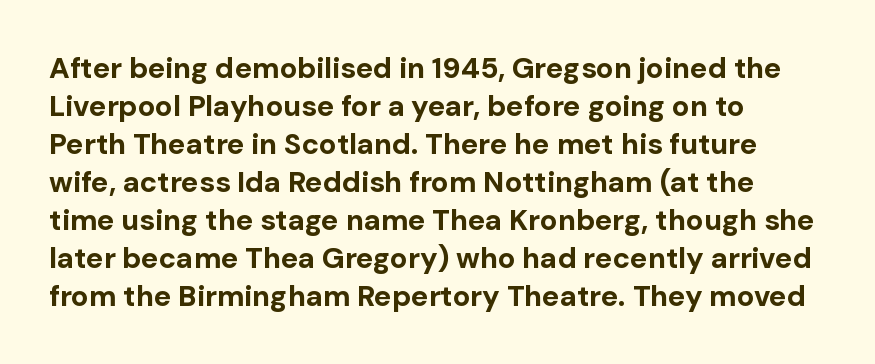
Q: Is the text bold? A: Yes.
Q: Is the text italic (slanted)? A: No, it is upright.
Q: Is the typeface a serif or a sans-serif typeface? A: Sans-serif.
Q: Is the text underlined? A: No.
Q: How is the paragraph aligned? A: Left-aligned.
Q: Is the spacing between letters normal or unusually wide? A: Normal.
Q: Is the spacing between lines tight, normal or loose? A: Normal.
Q: Width (condensed, normal, or wide)? A: Normal.
Q: Stroke contrast? A: Low.
Q: x-height? A: Medium.
Q: Monospaced? A: No.
